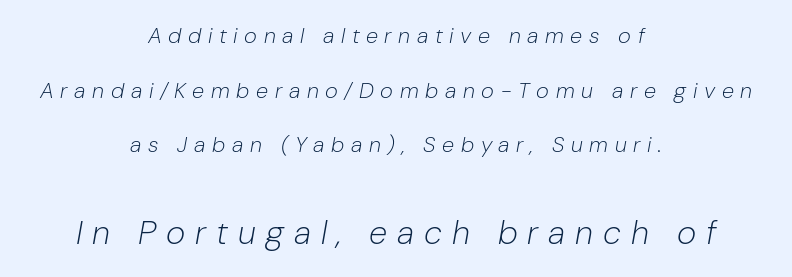
Q: Is the text bold? A: No.
Q: Is the text italic (slanted)? A: Yes, it leans right by about 10 degrees.
Q: Is the text underlined? A: No.
Q: How is the paragraph aligned? A: Centered.
Q: Is the spacing between letters normal or unusually wide? A: Unusually wide.
Q: Is the spacing between lines tight, normal or loose? A: Loose.
Q: Which block of text is set in a larger size, the first (top) or the second (bottom)? A: The second (bottom) one.
Q: Width (condensed, normal, or wide)? A: Normal.
Q: Stroke contrast? A: Low.
Q: x-height? A: Medium.
Q: Monospaced? A: No.
